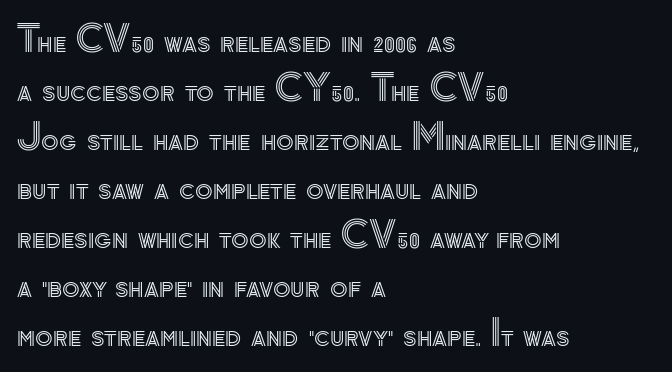
{"italic": "no", "width": "normal", "x_height": "small", "monospaced": "no", "underline": "no", "align": "left", "line_spacing": "normal", "line_spacing_ratio": 1.36, "letter_spacing": "normal", "letter_spacing_em": 0.0, "glyph_px": 36}
